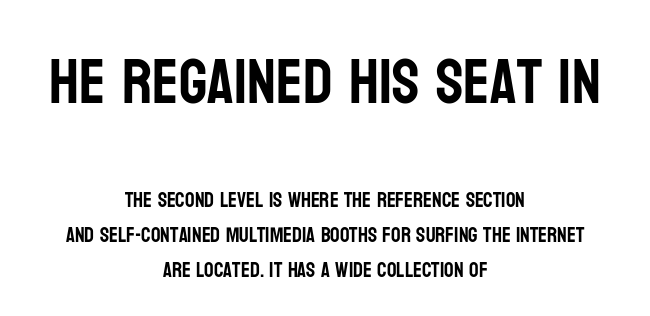
The image shows 63 px condensed sans-serif type, upright; set centered, normal line spacing (1.66x), normal letter spacing, not underlined; the first (top) block is 3.0x larger; low stroke contrast and a large x-height.
